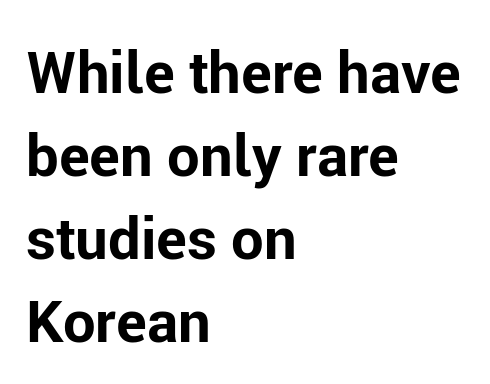
The image shows 58 px bold sans-serif type, upright; set left-aligned, normal line spacing (1.43x), normal letter spacing, not underlined; low stroke contrast and a medium x-height.
